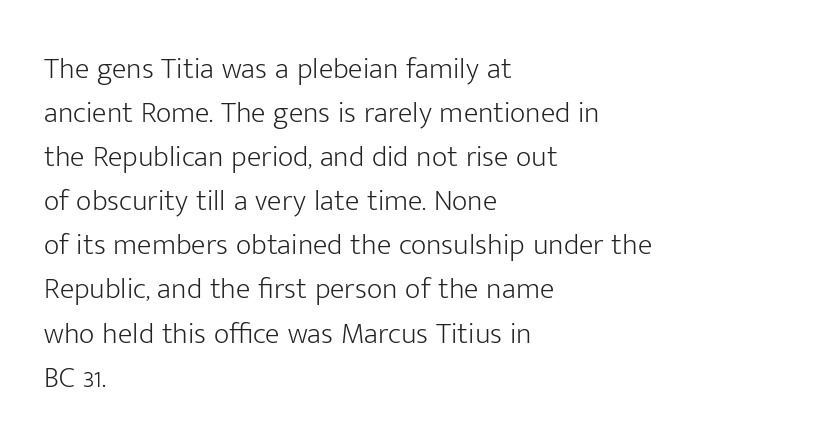
Unmarked baselines from the first word to the last. Quick note: interline space is typical. Vertical stems look standard width or narrower in stroke. Students, note that the glyphs here touch the page at normal intervals. Every row of glyphs begins at an identical x-position on the left. The characters display no serif detailing; their extremities are plain.
